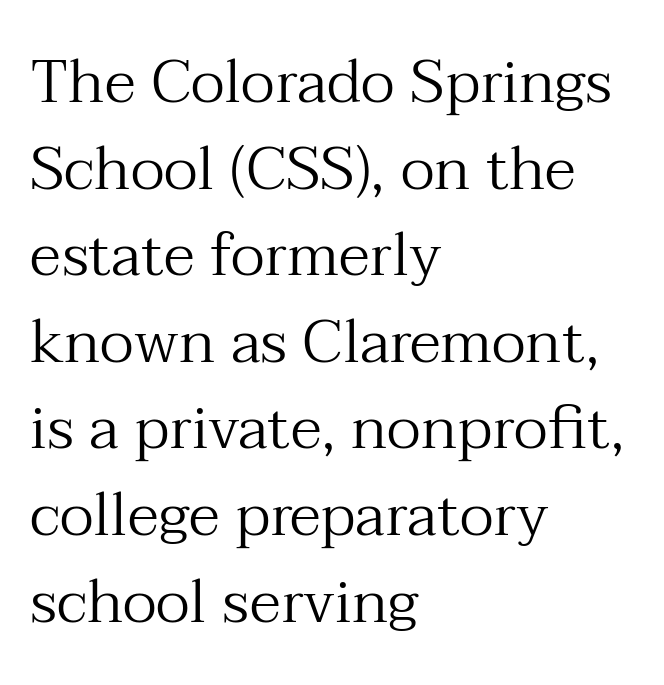
Q: Is the text bold? A: No.
Q: Is the text italic (slanted)? A: No, it is upright.
Q: Is the typeface a serif or a sans-serif typeface? A: Serif.
Q: Is the text underlined? A: No.
Q: How is the paragraph aligned? A: Left-aligned.
Q: Is the spacing between letters normal or unusually wide? A: Normal.
Q: Is the spacing between lines tight, normal or loose? A: Normal.
Q: Width (condensed, normal, or wide)? A: Normal.
Q: Stroke contrast? A: Medium.
Q: x-height? A: Medium.
Q: Monospaced? A: No.
